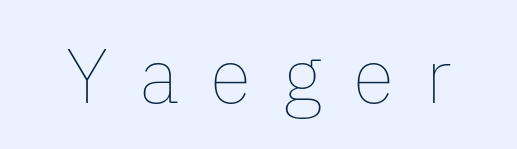
Caption: face not bold, strokes unweighted. Plain, unruled lines of type. The rendering inserts visible extra space after every character. The passage shown is typed in a proportional face where columns would drift. Every stem runs plumb, perpendicular to the baseline.
